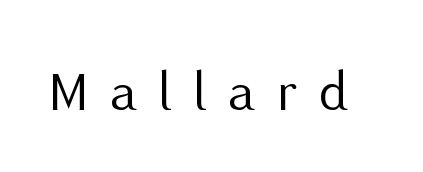
The image shows 59 px regular-weight sans-serif type, upright; set unusually wide letter spacing (+0.38 em), not underlined; medium stroke contrast and a medium x-height.
